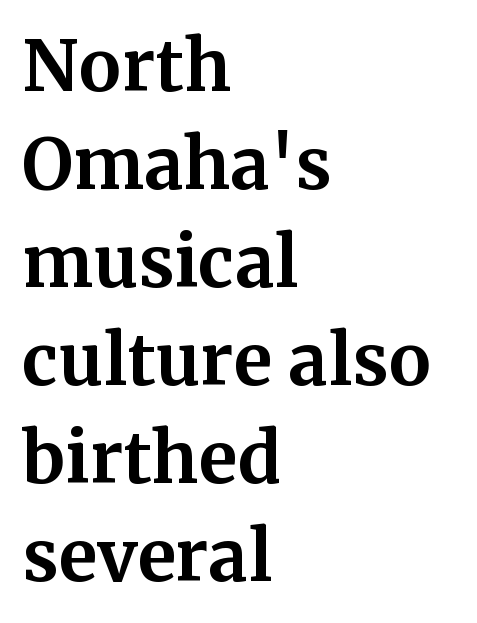
The image shows 70 px bold serif type, upright; set left-aligned, normal line spacing (1.4x), normal letter spacing, not underlined; medium stroke contrast and a medium x-height.
